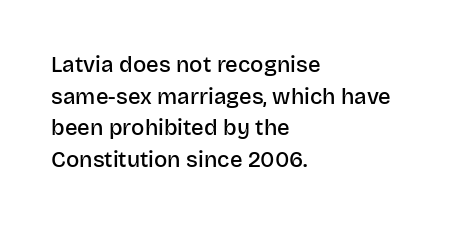
The passage shown stacks its lines at a standard gap. Beneath every word, the page is bare. The compositor pushed each line to the left boundary. Tall strokes in this sample are plumb rather than angled.
